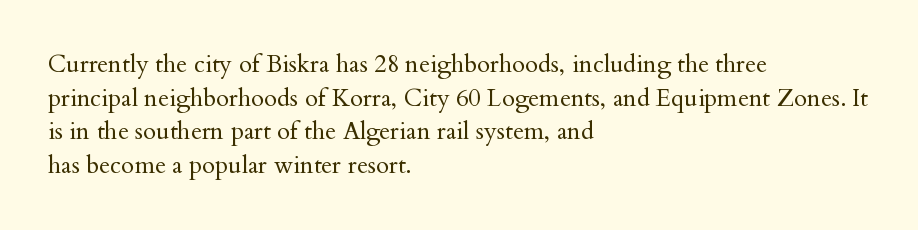
The image shows 24 px text type, upright; set left-aligned, normal line spacing (1.4x), normal letter spacing, not underlined.
